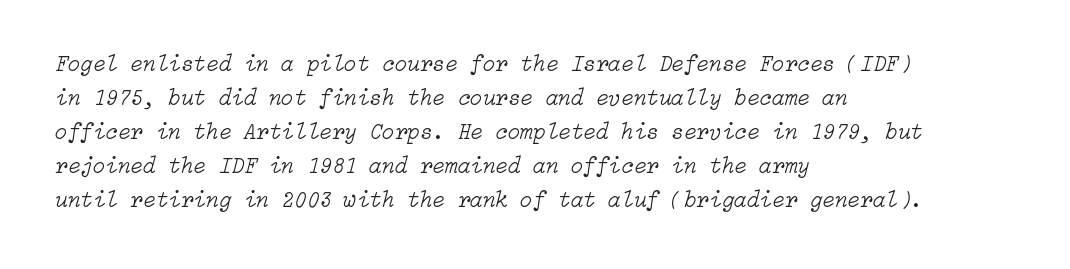
{"italic": "yes", "lean": "right", "slant_degrees": 15, "bold": "no", "underline": "no", "align": "left", "line_spacing": "normal", "line_spacing_ratio": 1.48, "letter_spacing": "normal", "letter_spacing_em": 0.0, "glyph_px": 23}
